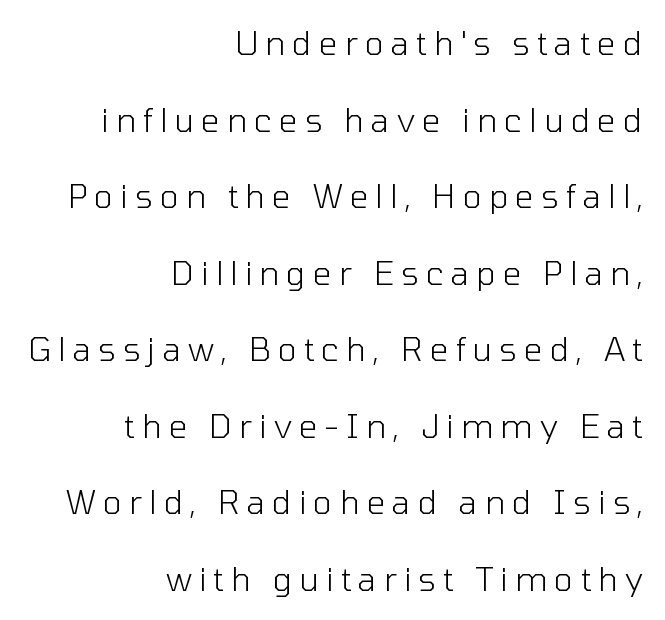
Q: Is the text bold? A: No.
Q: Is the text italic (slanted)? A: No, it is upright.
Q: Is the typeface a serif or a sans-serif typeface? A: Sans-serif.
Q: Is the text underlined? A: No.
Q: How is the paragraph aligned? A: Right-aligned.
Q: Is the spacing between letters normal or unusually wide? A: Unusually wide.
Q: Is the spacing between lines tight, normal or loose? A: Loose.
Q: Width (condensed, normal, or wide)? A: Normal.
Q: Stroke contrast? A: Low.
Q: x-height? A: Medium.
Q: Monospaced? A: No.
